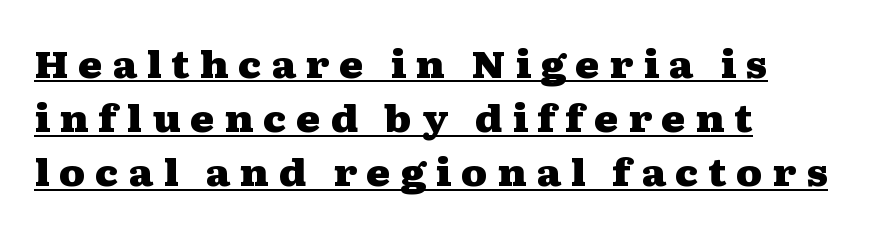
{"serif": "yes", "italic": "no", "bold": "yes", "weight": "heavy", "width": "wide", "stroke_contrast": "medium", "x_height": "medium", "monospaced": "no", "underline": "yes", "align": "left", "line_spacing": "normal", "line_spacing_ratio": 1.46, "letter_spacing": "wide", "letter_spacing_em": 0.25, "glyph_px": 37}
